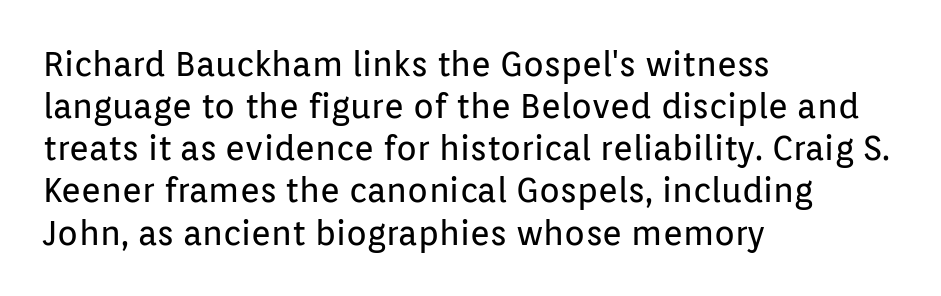
The image shows 34 px regular-weight sans-serif type, upright; set left-aligned, line spacing 1.24x, normal letter spacing, not underlined; low stroke contrast and a medium x-height.
